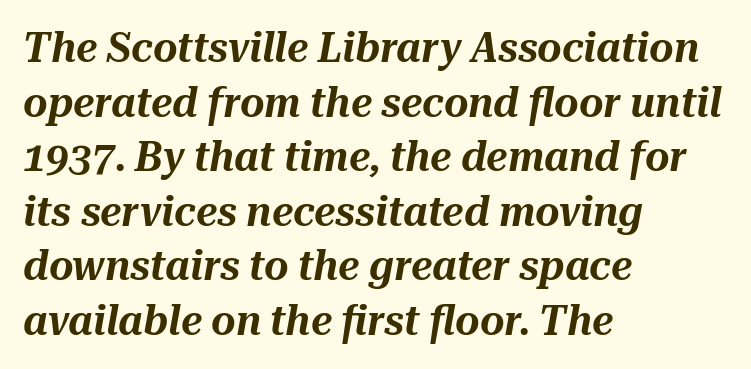
Glance below the letters and you will spot only blank space. One-word summary of the alignment: left. Posture: slanted. The type is set solid horizontally, with unmodified tracking. The rendering uses a moderate line-height, typical for paragraphs. The face used here is proportionally spaced, like ordinary book or web type.
